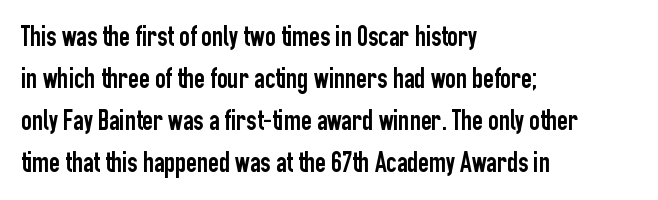
Q: Is the text italic (slanted)? A: No, it is upright.
Q: Is the typeface a serif or a sans-serif typeface? A: Sans-serif.
Q: Is the text underlined? A: No.
Q: How is the paragraph aligned? A: Left-aligned.
Q: Is the spacing between letters normal or unusually wide? A: Normal.
Q: Is the spacing between lines tight, normal or loose? A: Normal.
Q: Width (condensed, normal, or wide)? A: Condensed.
Q: Stroke contrast? A: Low.
Q: x-height? A: Medium.
Q: Monospaced? A: No.
